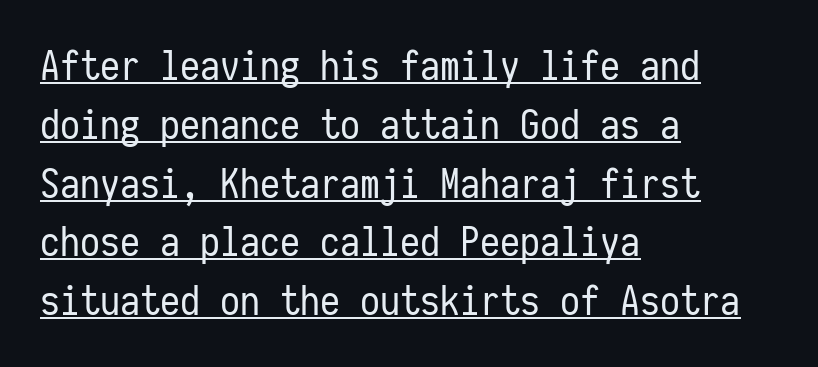
The passage shown is typeset with a sans-serif family. How would I describe the line gaps? Plain and ordinary. Do the characters align in a grid? Yes, the font is monospaced. This sample uses plain, unmodified letter spacing. A rule runs beneath these lines of type.
